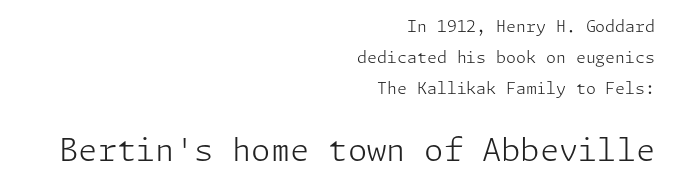
{"serif": "no", "italic": "no", "bold": "no", "weight": "light", "width": "normal", "stroke_contrast": "low", "x_height": "medium", "underline": "no", "align": "right", "line_spacing": "loose", "line_spacing_ratio": 1.93, "letter_spacing": "normal", "letter_spacing_em": 0.0, "larger_block": "second", "size_ratio": 1.94, "glyph_px": 31}
